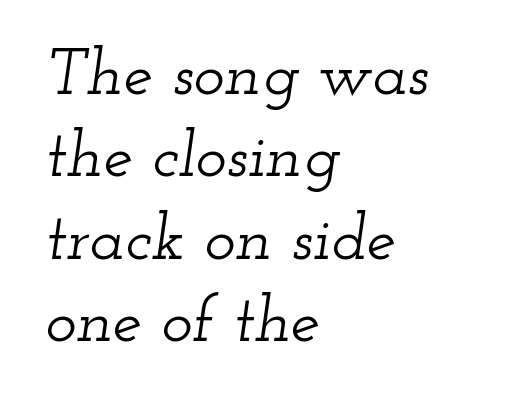
{"serif": "yes", "italic": "yes", "lean": "right", "slant_degrees": 12, "width": "wide", "stroke_contrast": "low", "x_height": "small", "monospaced": "no", "underline": "no", "align": "left", "line_spacing": "normal", "line_spacing_ratio": 1.25, "letter_spacing": "normal", "letter_spacing_em": 0.0, "glyph_px": 66}
